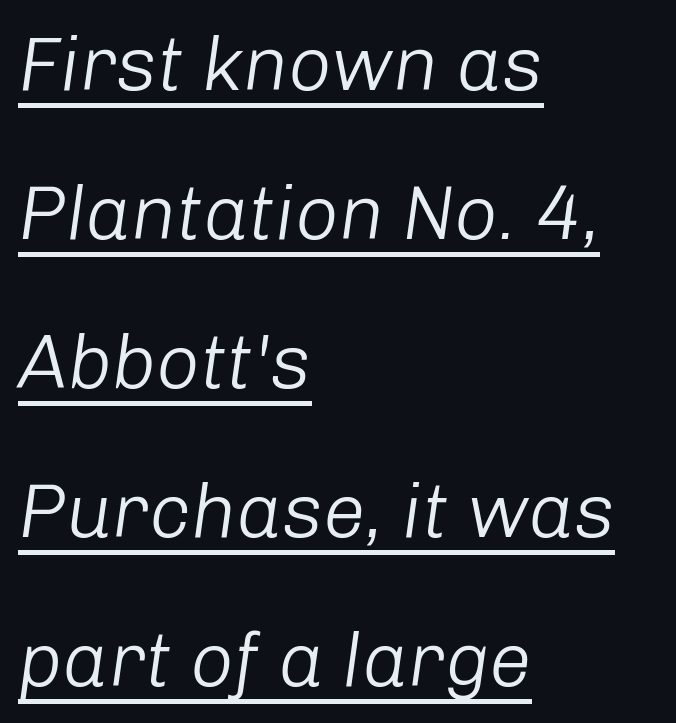
{"italic": "yes", "lean": "right", "slant_degrees": 8, "bold": "no", "weight": "light", "width": "normal", "stroke_contrast": "low", "x_height": "medium", "monospaced": "no", "underline": "yes", "align": "left", "line_spacing": "loose", "line_spacing_ratio": 1.96, "letter_spacing": "normal", "letter_spacing_em": 0.0, "glyph_px": 76}
